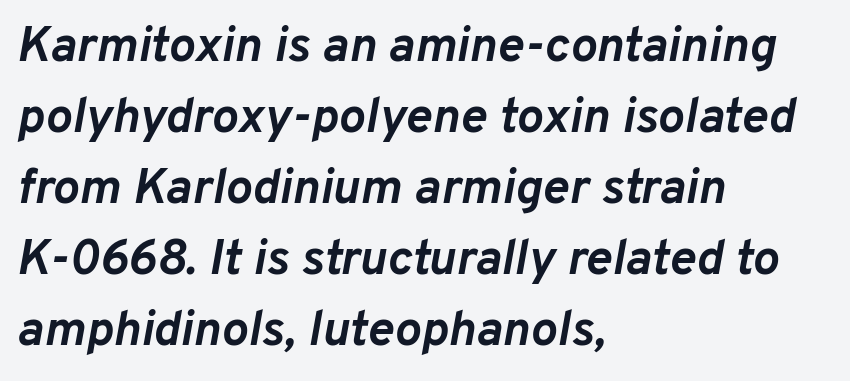
{"italic": "yes", "lean": "right", "slant_degrees": 10, "bold": "yes", "weight": "semibold", "width": "normal", "stroke_contrast": "low", "x_height": "medium", "monospaced": "no", "underline": "no", "align": "left", "line_spacing": "normal", "line_spacing_ratio": 1.42, "letter_spacing": "normal", "letter_spacing_em": 0.0, "glyph_px": 50}
